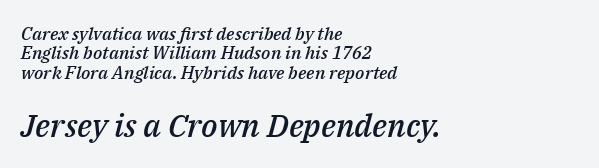
Q: Is the text bold? A: Semi-bold.
Q: Is the text italic (slanted)? A: Yes, it leans right by about 14 degrees.
Q: Is the text underlined? A: No.
Q: How is the paragraph aligned? A: Left-aligned.
Q: Is the spacing between letters normal or unusually wide? A: Normal.
Q: Is the spacing between lines tight, normal or loose? A: Tight.
Q: Which block of text is set in a larger size, the first (top) or the second (bottom)? A: The second (bottom) one.
Q: Width (condensed, normal, or wide)? A: Normal.
Q: Stroke contrast? A: Medium.
Q: x-height? A: Medium.
Q: Monospaced? A: No.
